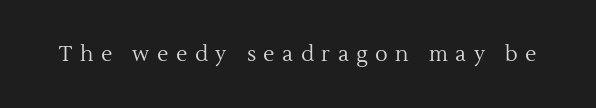
Q: Is the text bold? A: No.
Q: Is the text italic (slanted)? A: No, it is upright.
Q: Is the text underlined? A: No.
Q: Is the spacing between letters normal or unusually wide? A: Unusually wide.
